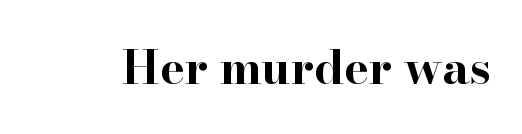
{"serif": "yes", "italic": "no", "bold": "yes", "weight": "bold", "width": "wide", "stroke_contrast": "high", "x_height": "small", "monospaced": "no", "underline": "no", "letter_spacing": "normal", "letter_spacing_em": 0.0, "glyph_px": 47}
